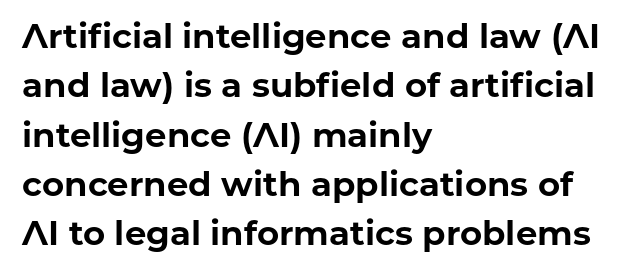
Caption: standard tracking, unaltered. Compared with a centered layout, this one pins lines to the left instead. Type style note: lacks serifs. No word sits above an underline. The rendering uses a bold face; every stroke is thick and dark. Looks like regular typesetting: each glyph gets only the width it needs.
